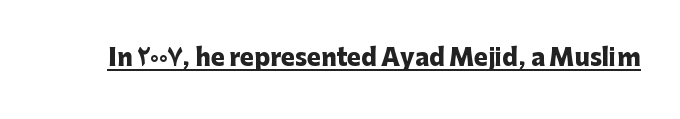
The image shows 23 px bold type, upright; set normal letter spacing, underlined.
